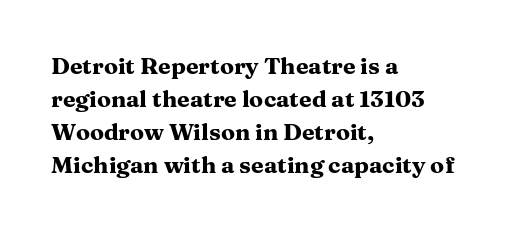
Q: Is the text bold? A: Yes.
Q: Is the text italic (slanted)? A: No, it is upright.
Q: Is the text underlined? A: No.
Q: How is the paragraph aligned? A: Left-aligned.
Q: Is the spacing between letters normal or unusually wide? A: Normal.
Q: Is the spacing between lines tight, normal or loose? A: Normal.
